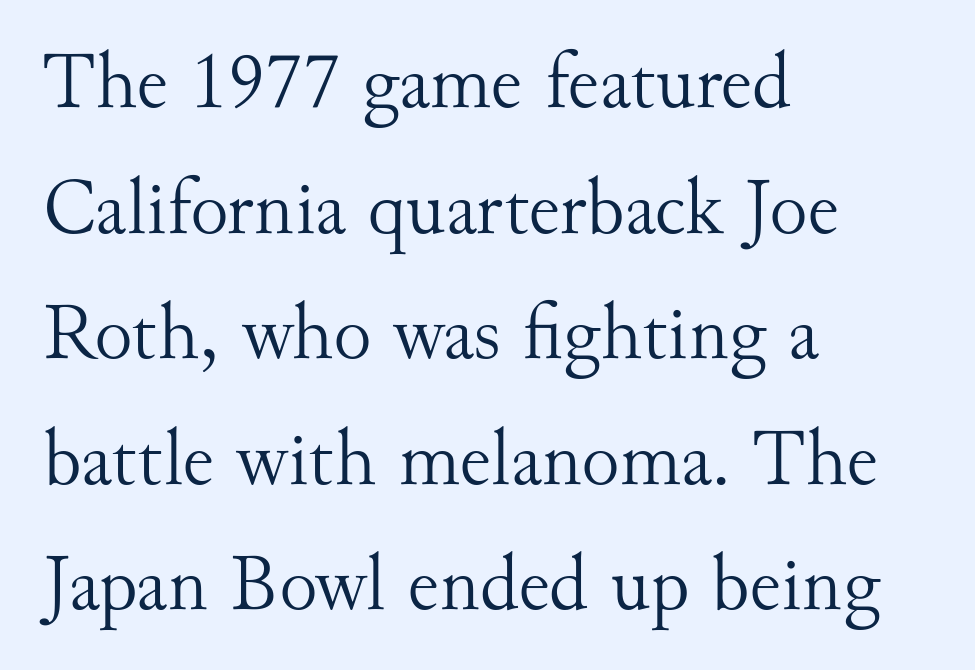
{"serif": "yes", "italic": "no", "bold": "no", "weight": "light", "width": "normal", "stroke_contrast": "medium", "x_height": "small", "monospaced": "no", "underline": "no", "align": "left", "line_spacing": "normal", "line_spacing_ratio": 1.57, "letter_spacing": "normal", "letter_spacing_em": 0.0, "glyph_px": 80}
